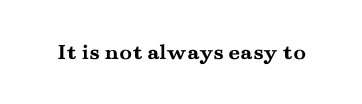
The image shows 23 px bold type, upright; set normal letter spacing, not underlined.
